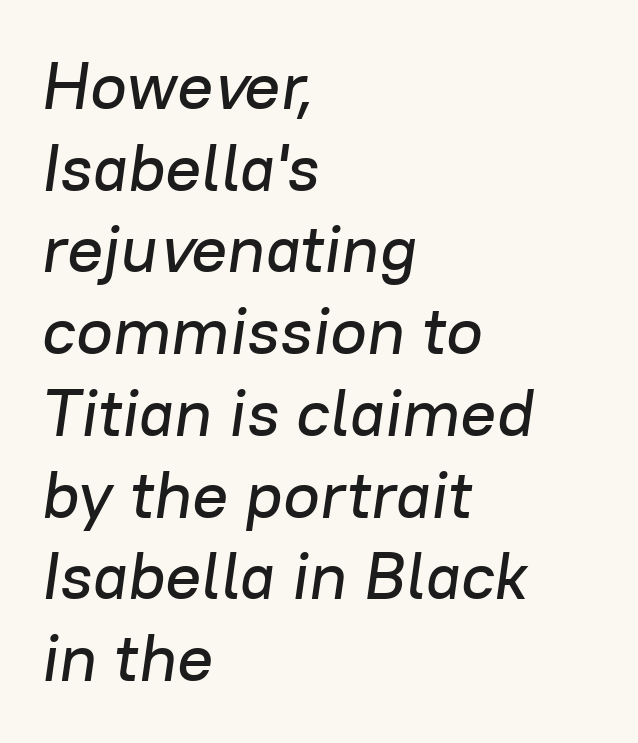
This sample has the flowing, uneven cadence of proportional lettering. Where is the straight margin? On the left. Only glyphs here, with clear space below each row. The typography opts for an oblique posture over an upright one.
